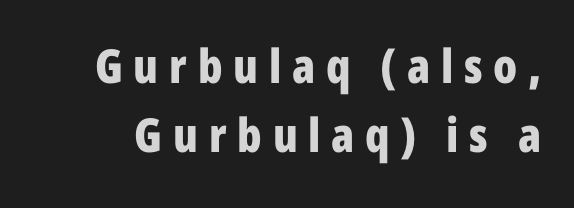
{"serif": "no", "italic": "no", "bold": "yes", "weight": "bold", "width": "condensed", "stroke_contrast": "low", "x_height": "medium", "monospaced": "no", "underline": "no", "line_spacing": "normal", "line_spacing_ratio": 1.47, "letter_spacing": "wide", "letter_spacing_em": 0.23, "glyph_px": 47}
